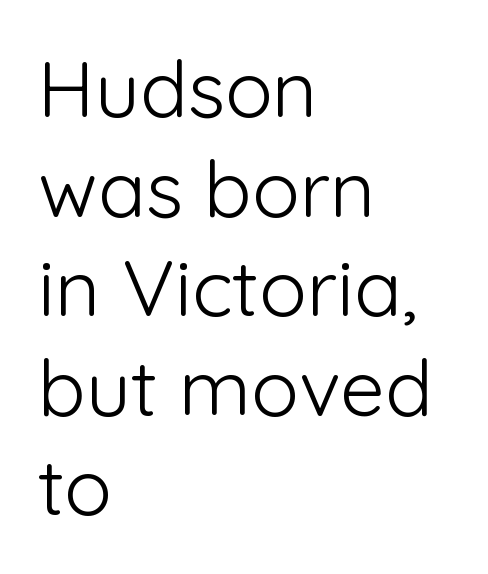
The image shows 79 px light sans-serif type, upright; set left-aligned, normal line spacing (1.26x), normal letter spacing, not underlined; low stroke contrast and a medium x-height.
